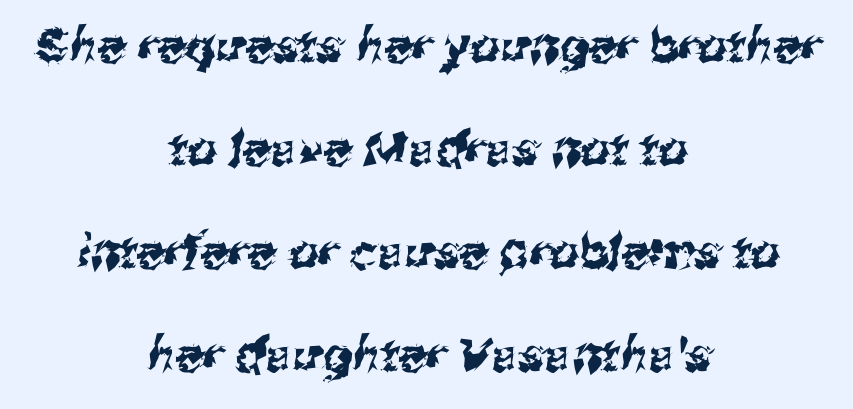
What kind of face is this? One without serifs — a sans. In terms of letterspacing, this is plain default setting. Nobody drew a line under any word here. The leading is generous, giving the passage an open texture. Leftover space on each line is divided equally before and after the words.
